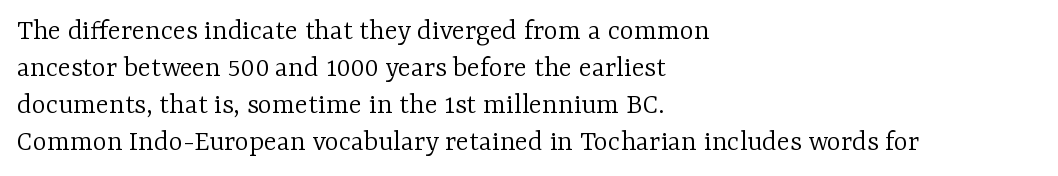
{"serif": "yes", "italic": "no", "bold": "no", "weight": "light", "width": "normal", "stroke_contrast": "low", "x_height": "medium", "monospaced": "no", "underline": "no", "align": "left", "line_spacing_ratio": 1.23, "letter_spacing": "normal", "letter_spacing_em": 0.0, "glyph_px": 30}
